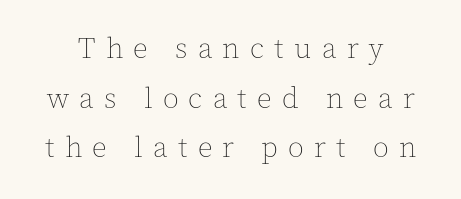
{"italic": "no", "bold": "no", "weight": "thin", "width": "normal", "x_height": "medium", "monospaced": "no", "underline": "no", "line_spacing_ratio": 1.71, "letter_spacing": "wide", "letter_spacing_em": 0.35, "glyph_px": 29}
